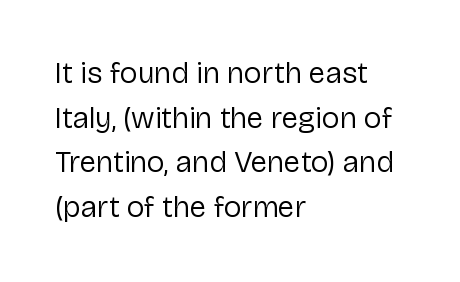
Look at the bottom of the vertical strokes: they stop flat, with no serifs. Tracking here is standard; glyphs follow each other at the usual distance. What's the leading like? Ordinary, nothing unusual. Weight class: somewhere from thin through regular.
